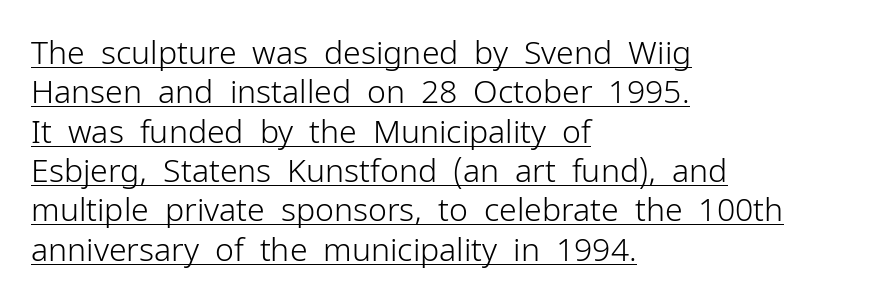
The image shows 32 px light sans-serif type, upright; set left-aligned, line spacing 1.23x, normal letter spacing, underlined; low stroke contrast and a medium x-height.
